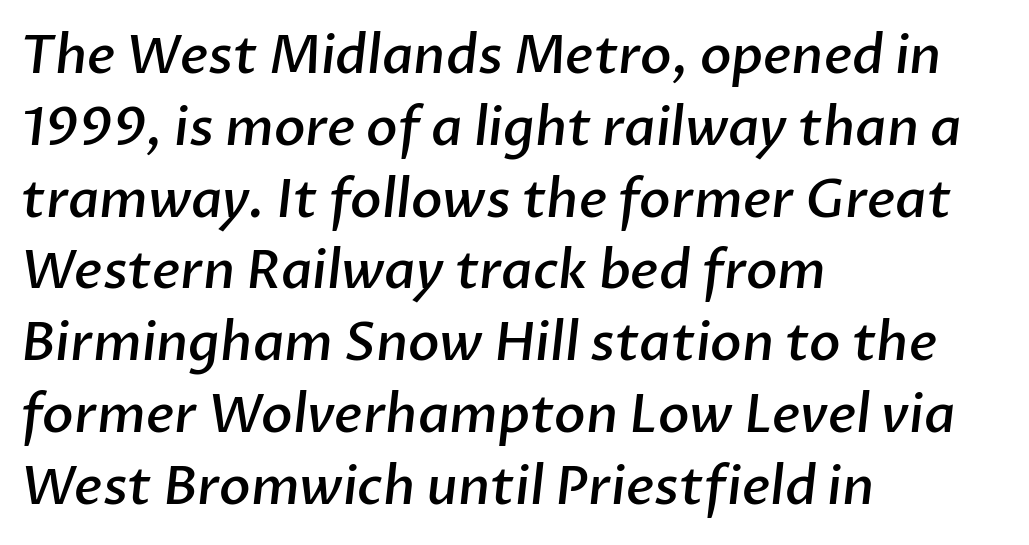
Q: Is the text bold? A: Semi-bold.
Q: Is the typeface a serif or a sans-serif typeface? A: Sans-serif.
Q: Is the text underlined? A: No.
Q: How is the paragraph aligned? A: Left-aligned.
Q: Is the spacing between letters normal or unusually wide? A: Normal.
Q: Is the spacing between lines tight, normal or loose? A: Normal.
Q: Width (condensed, normal, or wide)? A: Normal.
Q: Stroke contrast? A: Low.
Q: x-height? A: Medium.
Q: Monospaced? A: No.
